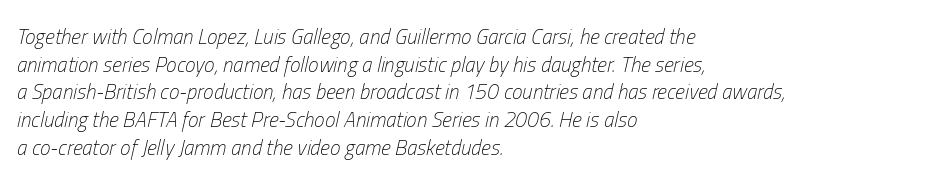
The image shows 21 px text type, italic (leaning right); set left-aligned, normal line spacing (1.32x), normal letter spacing, not underlined.
